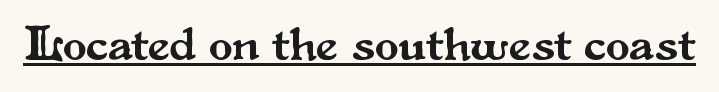
Q: Is the text italic (slanted)? A: No, it is upright.
Q: Is the typeface a serif or a sans-serif typeface? A: Serif.
Q: Is the text underlined? A: Yes.
Q: Is the spacing between letters normal or unusually wide? A: Normal.
Q: Width (condensed, normal, or wide)? A: Normal.
Q: Stroke contrast? A: Medium.
Q: x-height? A: Small.
Q: Monospaced? A: No.
